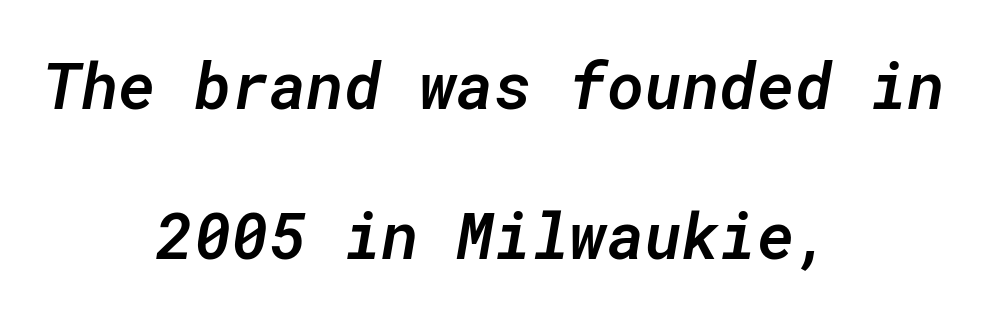
{"italic": "yes", "lean": "right", "slant_degrees": 10, "bold": "semi", "weight": "semibold", "width": "normal", "stroke_contrast": "low", "x_height": "medium", "monospaced": "yes", "underline": "no", "align": "center", "line_spacing": "loose", "line_spacing_ratio": 2.35, "letter_spacing": "normal", "letter_spacing_em": 0.0, "glyph_px": 64}
